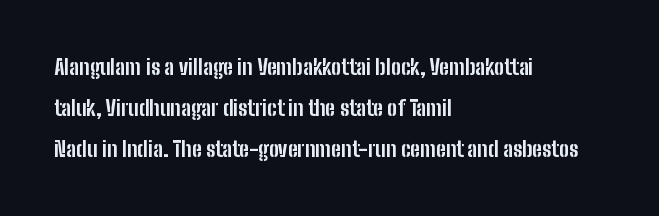
Q: Is the text bold? A: Yes.
Q: Is the text italic (slanted)? A: No, it is upright.
Q: Is the text underlined? A: No.
Q: How is the paragraph aligned? A: Left-aligned.
Q: Is the spacing between letters normal or unusually wide? A: Normal.
Q: Is the spacing between lines tight, normal or loose? A: Loose.
